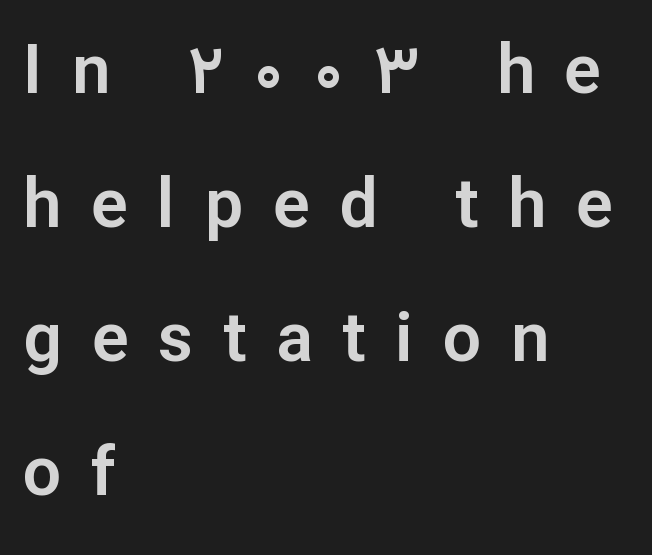
{"serif": "no", "italic": "no", "width": "normal", "stroke_contrast": "low", "x_height": "medium", "monospaced": "no", "underline": "no", "align": "left", "line_spacing": "loose", "line_spacing_ratio": 1.97, "letter_spacing": "wide", "letter_spacing_em": 0.44, "glyph_px": 68}
